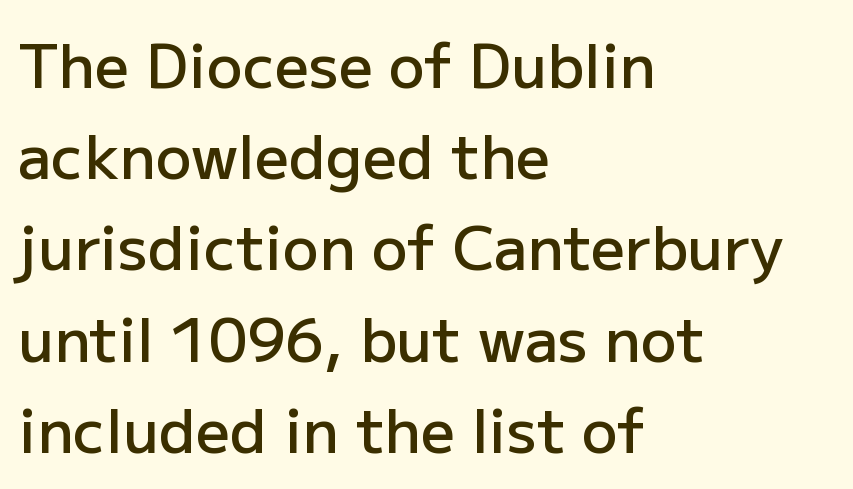
The image shows 60 px semibold sans-serif type, upright; set left-aligned, normal line spacing (1.52x), normal letter spacing, not underlined; low stroke contrast and a medium x-height.
